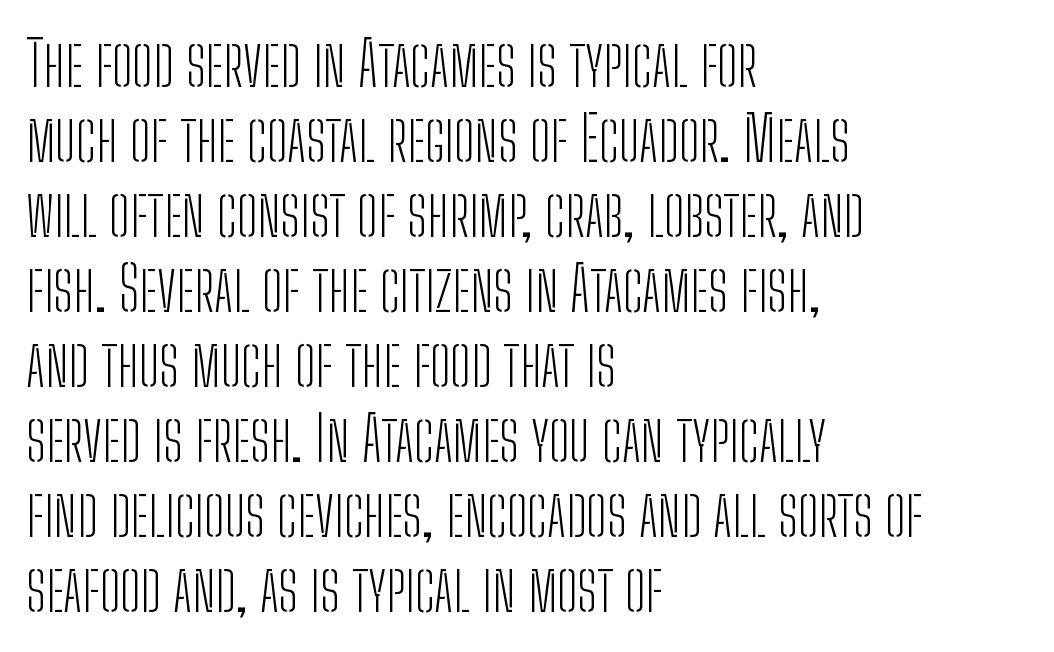
The image shows 61 px light, condensed sans-serif type, upright; set left-aligned, line spacing 1.23x, normal letter spacing, not underlined; low stroke contrast and a medium x-height.
